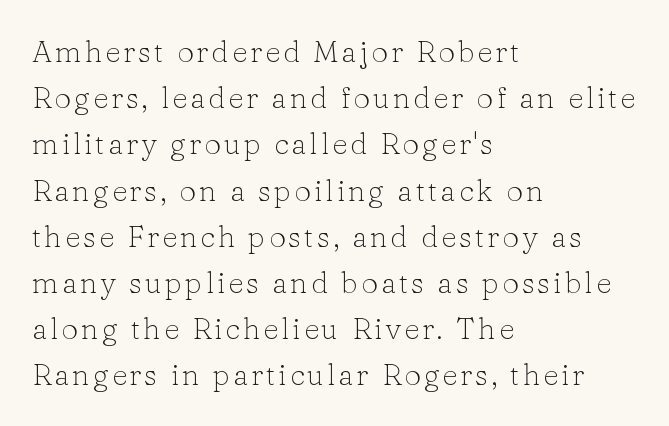
A typesetter would call this proportional, since set widths differ per character. Upright lettering throughout. The type family on display is of the serif kind. Caption: face not bold, strokes unweighted. Alignment: flush left.
